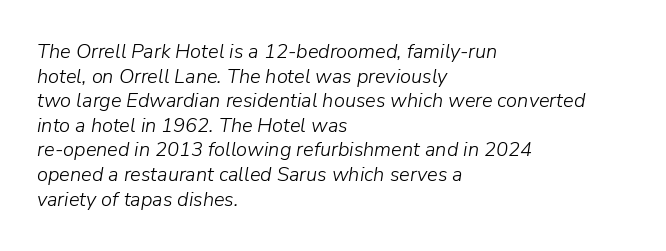
Q: Is the text bold? A: No.
Q: Is the text italic (slanted)? A: Yes, it leans right by about 9 degrees.
Q: Is the text underlined? A: No.
Q: How is the paragraph aligned? A: Left-aligned.
Q: Is the spacing between letters normal or unusually wide? A: Normal.
